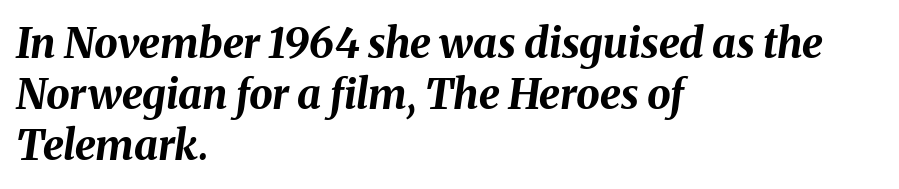
Q: Is the text bold? A: Yes.
Q: Is the text italic (slanted)? A: Yes, it leans right by about 8 degrees.
Q: Is the text underlined? A: No.
Q: How is the paragraph aligned? A: Left-aligned.
Q: Is the spacing between letters normal or unusually wide? A: Normal.
Q: Width (condensed, normal, or wide)? A: Normal.
Q: Stroke contrast? A: Medium.
Q: x-height? A: Medium.
Q: Monospaced? A: No.
